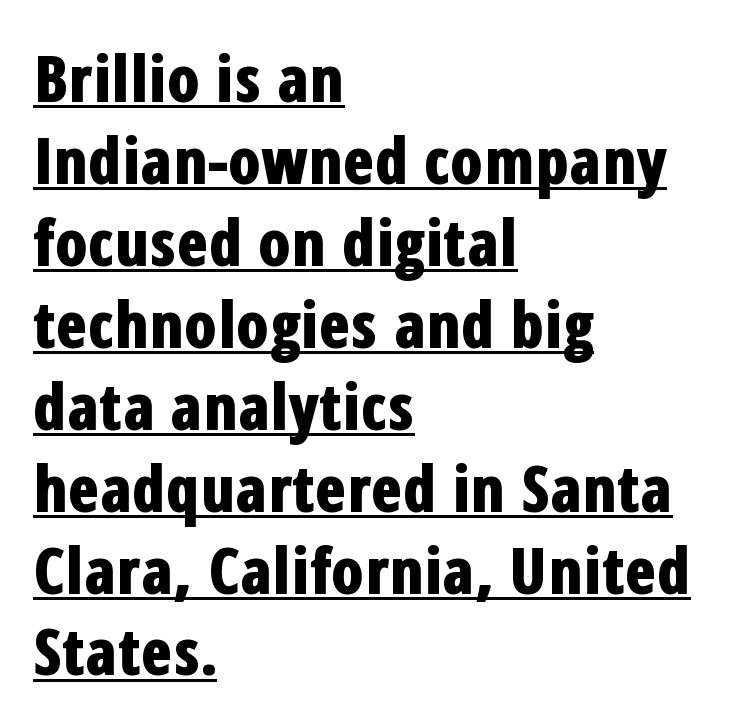
{"serif": "no", "italic": "no", "bold": "yes", "weight": "bold", "width": "condensed", "stroke_contrast": "low", "x_height": "medium", "monospaced": "no", "underline": "yes", "align": "left", "line_spacing": "normal", "line_spacing_ratio": 1.28, "letter_spacing": "normal", "letter_spacing_em": 0.0, "glyph_px": 64}
